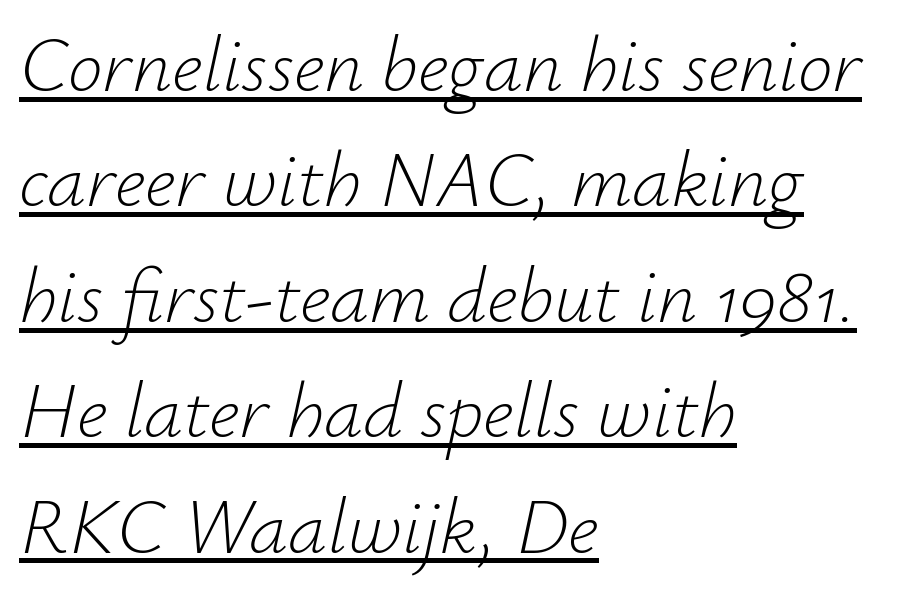
Italic: yes, the glyphs are oblique. Glance below the letters and you will spot a drawn line. This rendering uses left alignment, leaving the right contour irregular. Spacing verdict: proportional, widths tailored to each character. Letters have the restrained weight of plain body copy at most. Default kerning and tracking; the words read as compact shapes.
